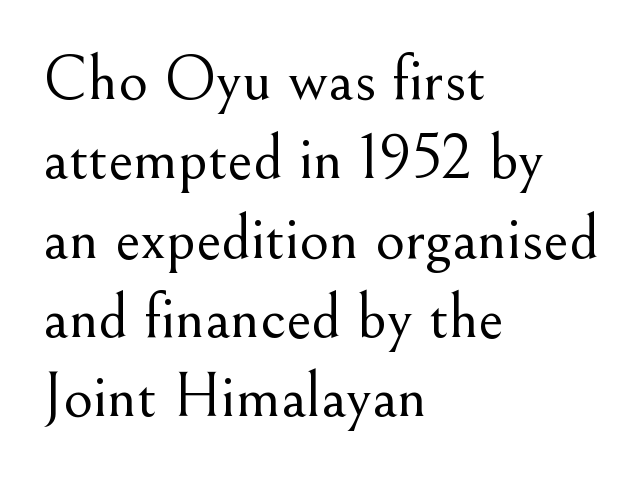
The passage shown is typed in a proportional face where columns would drift. Nothing heavy about these letters — not bold at all. This sample uses plain, unmodified letter spacing. Notice how the passage keeps a crisp vertical edge on the left only. The area under the type is left untouched. Examine the stroke ends and you'll spot serifs.
